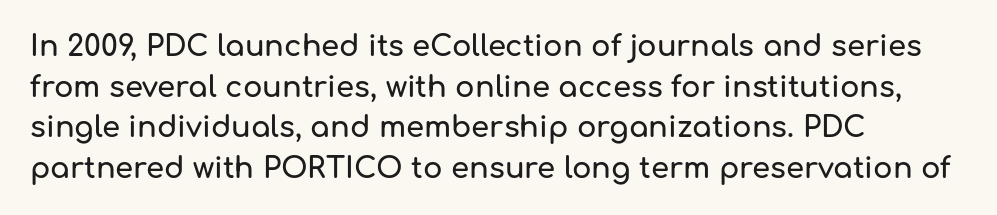
Q: Is the text italic (slanted)? A: No, it is upright.
Q: Is the typeface a serif or a sans-serif typeface? A: Sans-serif.
Q: Is the text underlined? A: No.
Q: How is the paragraph aligned? A: Left-aligned.
Q: Is the spacing between letters normal or unusually wide? A: Normal.
Q: Is the spacing between lines tight, normal or loose? A: Normal.
Q: Width (condensed, normal, or wide)? A: Normal.
Q: Stroke contrast? A: Low.
Q: x-height? A: Medium.
Q: Monospaced? A: No.
